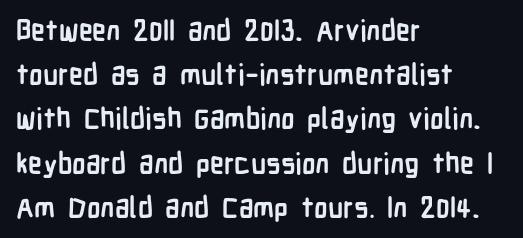
The image shows 28 px semibold, condensed sans-serif type, upright; set left-aligned, normal line spacing (1.58x), normal letter spacing, not underlined; low stroke contrast and a medium x-height.
